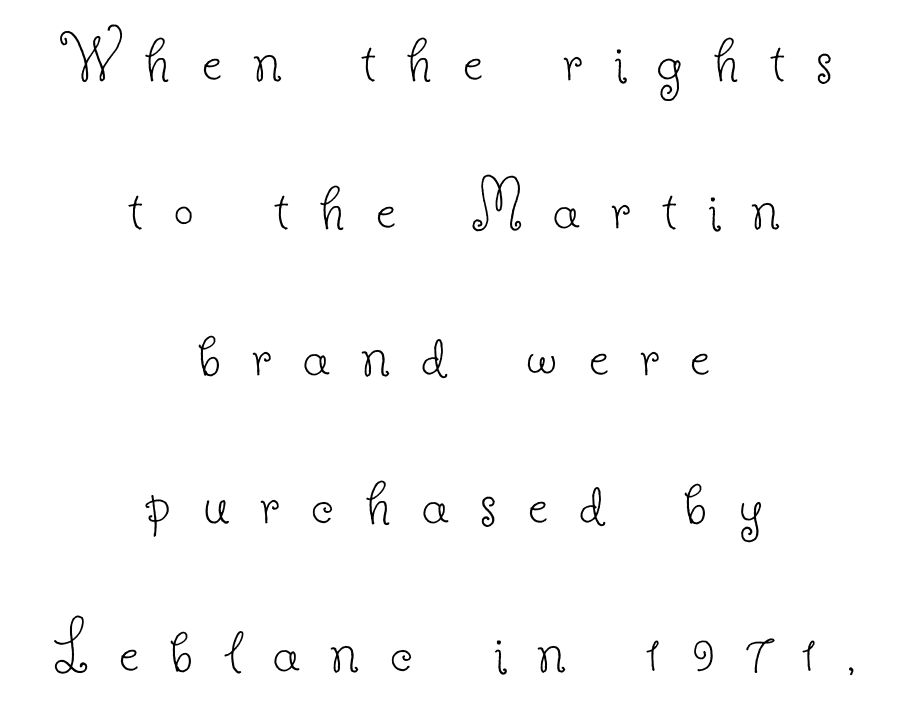
Q: Is the text bold? A: No.
Q: Is the text italic (slanted)? A: No, it is upright.
Q: Is the typeface a serif or a sans-serif typeface? A: Serif.
Q: Is the text underlined? A: No.
Q: How is the paragraph aligned? A: Centered.
Q: Is the spacing between letters normal or unusually wide? A: Unusually wide.
Q: Is the spacing between lines tight, normal or loose? A: Loose.
Q: Width (condensed, normal, or wide)? A: Normal.
Q: Stroke contrast? A: Low.
Q: x-height? A: Small.
Q: Monospaced? A: No.
